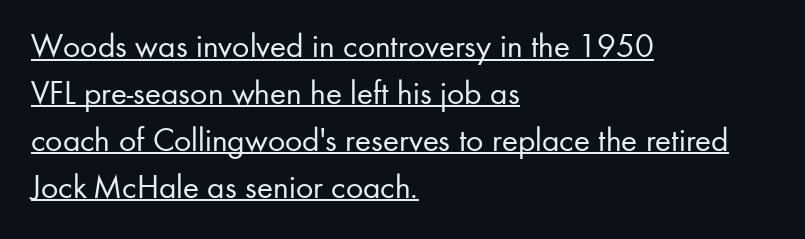
Is this a fixed-width face? No — the glyphs have proportional, varying widths. Typographically, this falls in the sans-serif category. The characters are drawn with everyday or finer stroke widths. Characters remain perfectly vertical along every line. This block has exactly the height ordinary leading produces.
